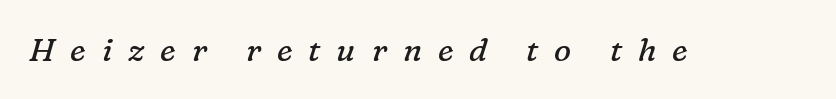
The image shows 32 px regular-weight serif type, italic (leaning right); set unusually wide letter spacing (+0.5 em), not underlined; low stroke contrast and a medium x-height.
